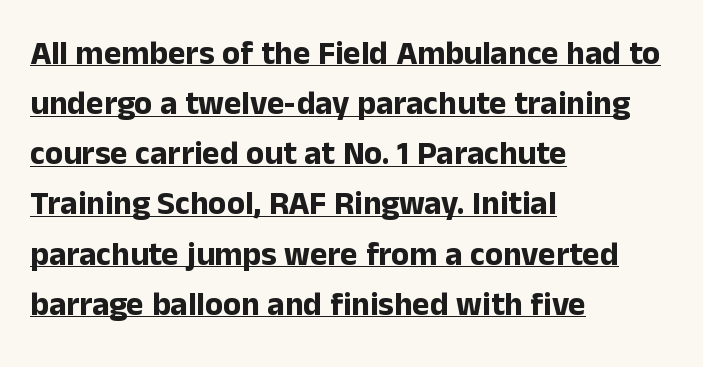
The image shows 33 px bold sans-serif type, upright; set left-aligned, normal line spacing (1.52x), normal letter spacing, underlined; low stroke contrast and a medium x-height.
